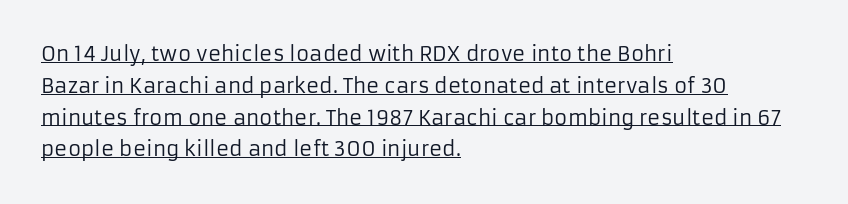
Q: Is the text bold? A: No.
Q: Is the text italic (slanted)? A: No, it is upright.
Q: Is the text underlined? A: Yes.
Q: How is the paragraph aligned? A: Left-aligned.
Q: Is the spacing between letters normal or unusually wide? A: Normal.
Q: Is the spacing between lines tight, normal or loose? A: Normal.
